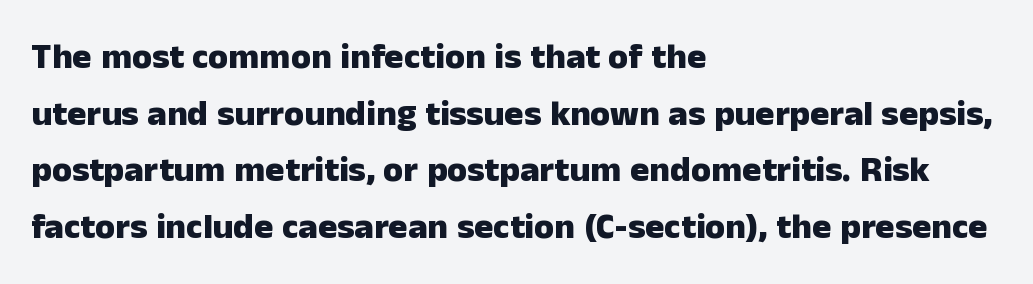
The image shows 36 px heavy sans-serif type, upright; set left-aligned, normal line spacing (1.57x), normal letter spacing, not underlined; low stroke contrast and a medium x-height.
